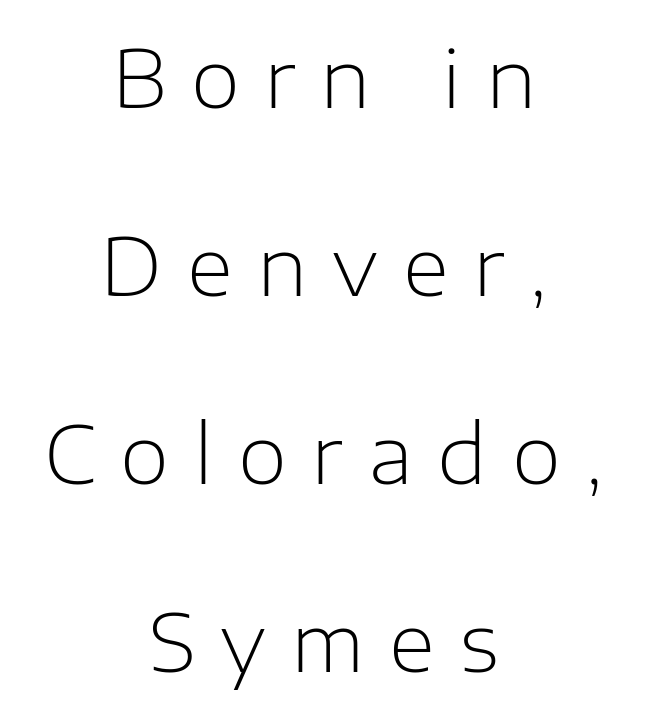
Q: Is the text bold? A: No.
Q: Is the text italic (slanted)? A: No, it is upright.
Q: Is the typeface a serif or a sans-serif typeface? A: Sans-serif.
Q: Is the text underlined? A: No.
Q: How is the paragraph aligned? A: Centered.
Q: Is the spacing between letters normal or unusually wide? A: Unusually wide.
Q: Is the spacing between lines tight, normal or loose? A: Loose.
Q: Width (condensed, normal, or wide)? A: Normal.
Q: Stroke contrast? A: Low.
Q: x-height? A: Medium.
Q: Monospaced? A: No.
